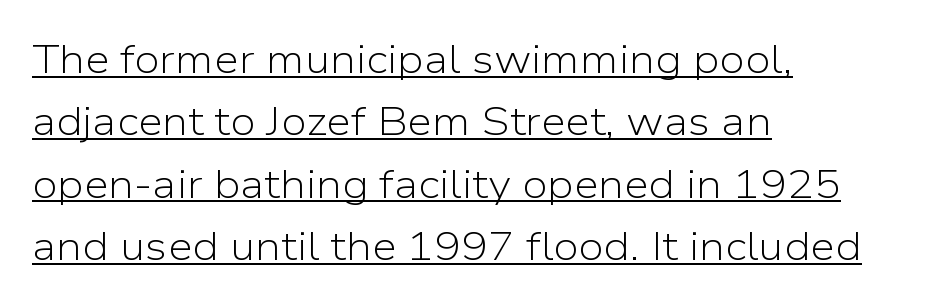
Q: Is the text bold? A: No.
Q: Is the text italic (slanted)? A: No, it is upright.
Q: Is the typeface a serif or a sans-serif typeface? A: Sans-serif.
Q: Is the text underlined? A: Yes.
Q: How is the paragraph aligned? A: Left-aligned.
Q: Is the spacing between letters normal or unusually wide? A: Normal.
Q: Is the spacing between lines tight, normal or loose? A: Normal.
Q: Width (condensed, normal, or wide)? A: Normal.
Q: Stroke contrast? A: Low.
Q: x-height? A: Medium.
Q: Monospaced? A: No.
